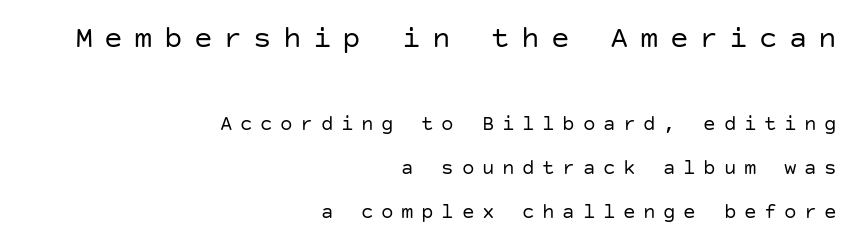
Tall strokes in this sample are plumb rather than angled. Honestly, the letter spacing is so wide it's the main thing you notice. Teacher's note: observe the even right margin — that is flush-right alignment. The foot of each line stays bare and open.
